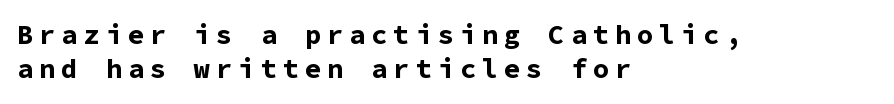
The image shows 27 px bold type, upright; set left-aligned, normal line spacing (1.26x), unusually wide letter spacing (+0.22 em), not underlined.
